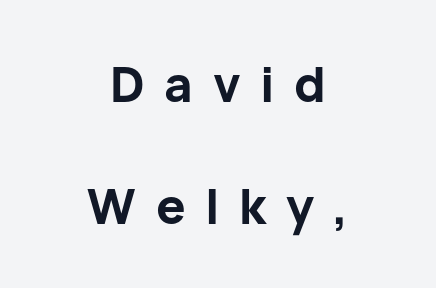
{"serif": "no", "italic": "no", "bold": "yes", "weight": "bold", "width": "normal", "stroke_contrast": "low", "x_height": "medium", "monospaced": "no", "underline": "no", "align": "center", "line_spacing": "loose", "line_spacing_ratio": 2.48, "letter_spacing": "wide", "letter_spacing_em": 0.4, "glyph_px": 49}
